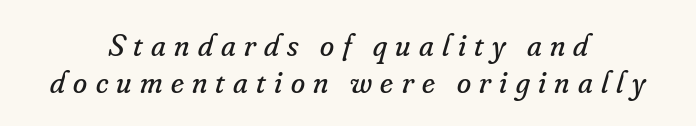
The image shows 32 px regular-weight serif type, italic (leaning right); set centered, tight line spacing (1.15x), unusually wide letter spacing (+0.26 em), not underlined; low stroke contrast and a small x-height.
